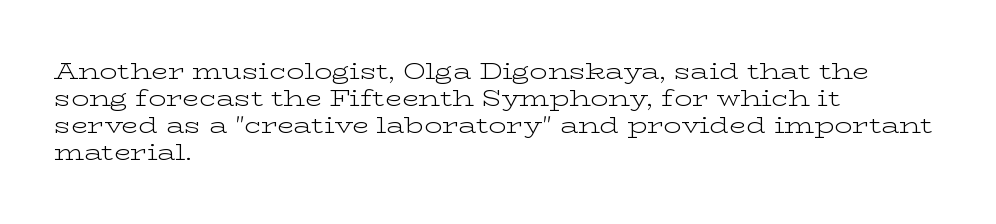
Q: Is the text bold? A: No.
Q: Is the text italic (slanted)? A: No, it is upright.
Q: Is the text underlined? A: No.
Q: How is the paragraph aligned? A: Left-aligned.
Q: Is the spacing between letters normal or unusually wide? A: Normal.
